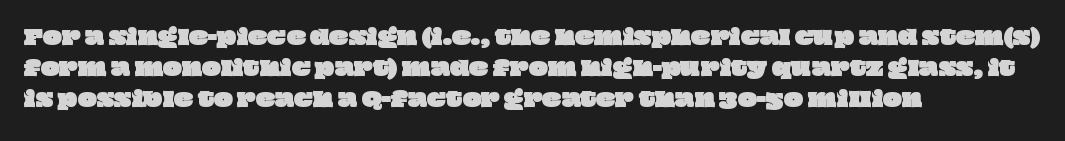
The image shows 20 px text type; set left-aligned, normal line spacing (1.54x), normal letter spacing, not underlined.
